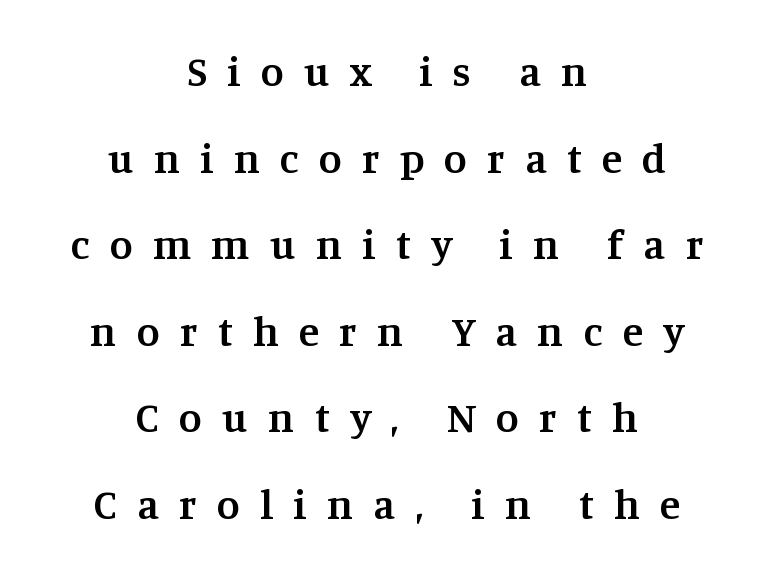
Q: Is the text bold? A: Semi-bold.
Q: Is the text italic (slanted)? A: No, it is upright.
Q: Is the typeface a serif or a sans-serif typeface? A: Serif.
Q: Is the text underlined? A: No.
Q: How is the paragraph aligned? A: Centered.
Q: Is the spacing between letters normal or unusually wide? A: Unusually wide.
Q: Is the spacing between lines tight, normal or loose? A: Loose.
Q: Width (condensed, normal, or wide)? A: Normal.
Q: Stroke contrast? A: Medium.
Q: x-height? A: Large.
Q: Monospaced? A: No.
